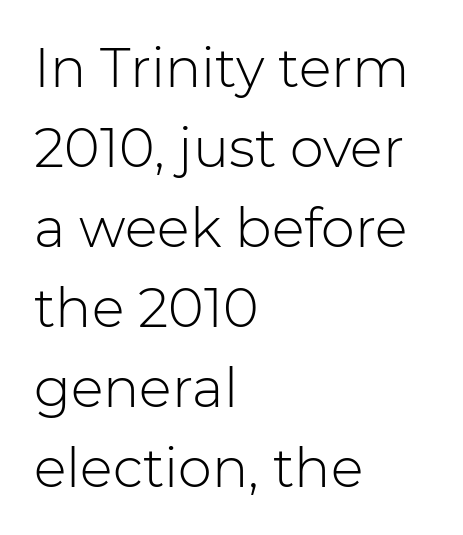
Q: Is the text bold? A: No.
Q: Is the text italic (slanted)? A: No, it is upright.
Q: Is the typeface a serif or a sans-serif typeface? A: Sans-serif.
Q: Is the text underlined? A: No.
Q: How is the paragraph aligned? A: Left-aligned.
Q: Is the spacing between letters normal or unusually wide? A: Normal.
Q: Is the spacing between lines tight, normal or loose? A: Normal.
Q: Width (condensed, normal, or wide)? A: Normal.
Q: Stroke contrast? A: Low.
Q: x-height? A: Medium.
Q: Monospaced? A: No.
